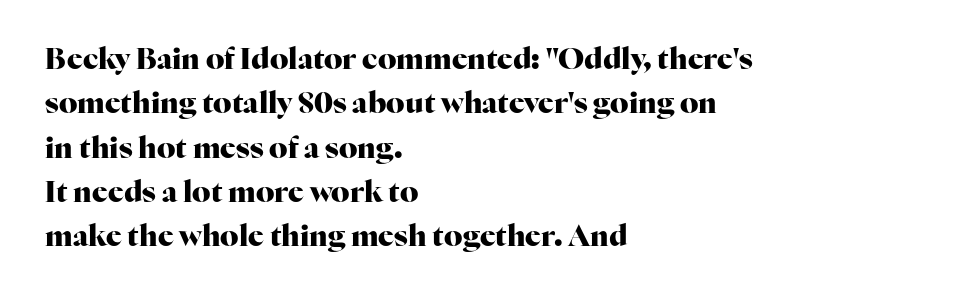
{"serif": "yes", "italic": "no", "bold": "yes", "weight": "heavy", "width": "normal", "stroke_contrast": "high", "x_height": "medium", "monospaced": "no", "underline": "no", "align": "left", "line_spacing": "normal", "line_spacing_ratio": 1.53, "letter_spacing": "normal", "letter_spacing_em": 0.0, "glyph_px": 29}
